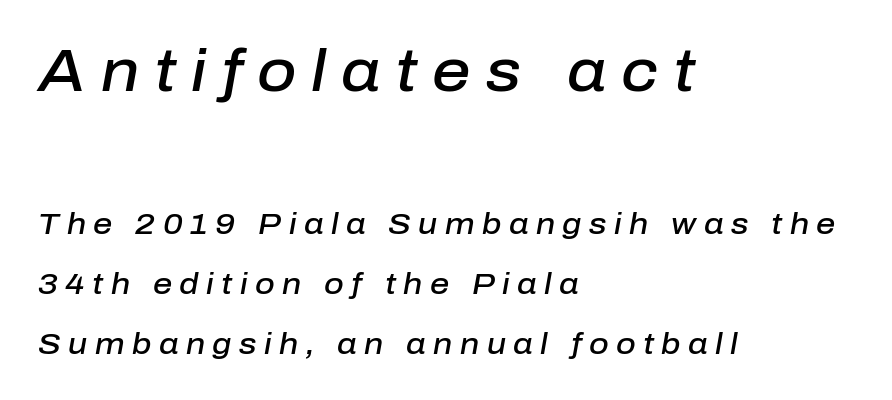
Here the first block reads like a headline and the second like body copy. Alignment: flush left. Think of a printed novel: that variable character pitch is what you see here. The typesetting leans somewhat heavy: a semibold. Tall strokes in this sample are angled rather than plumb. Descender tails drop into unmarked territory.
